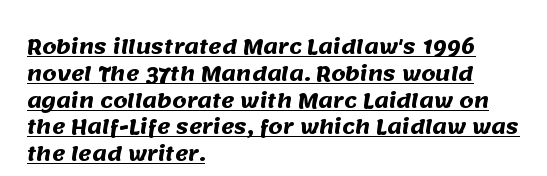
Q: Is the text bold? A: Yes.
Q: Is the text underlined? A: Yes.
Q: How is the paragraph aligned? A: Left-aligned.
Q: Is the spacing between letters normal or unusually wide? A: Normal.
Q: Is the spacing between lines tight, normal or loose? A: Normal.
